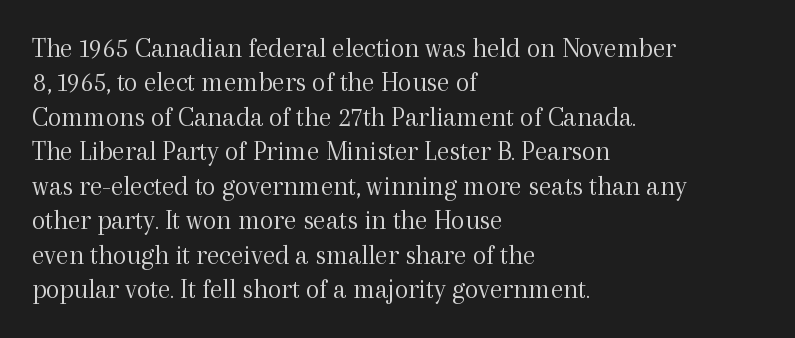
Q: Is the text bold? A: No.
Q: Is the text italic (slanted)? A: No, it is upright.
Q: Is the typeface a serif or a sans-serif typeface? A: Serif.
Q: Is the text underlined? A: No.
Q: How is the paragraph aligned? A: Left-aligned.
Q: Is the spacing between letters normal or unusually wide? A: Normal.
Q: Width (condensed, normal, or wide)? A: Normal.
Q: x-height? A: Medium.
Q: Monospaced? A: No.
